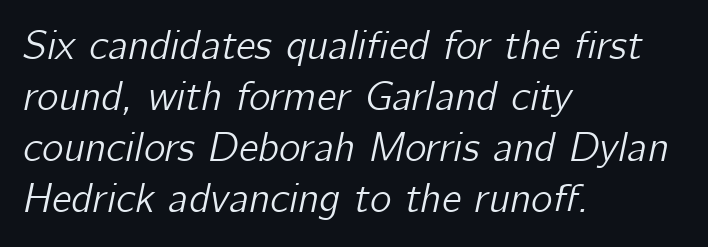
Q: Is the text italic (slanted)? A: Yes, it leans right by about 12 degrees.
Q: Is the text underlined? A: No.
Q: How is the paragraph aligned? A: Left-aligned.
Q: Is the spacing between letters normal or unusually wide? A: Normal.
Q: Width (condensed, normal, or wide)? A: Normal.
Q: Stroke contrast? A: Low.
Q: x-height? A: Medium.
Q: Monospaced? A: No.
